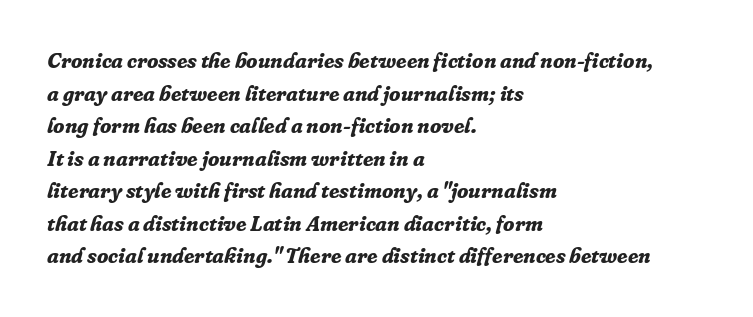
If you drew a ruler down the left edge, every line would touch it. Italic? Definitely — the glyphs are oblique. These words are printed bold, with thick strokes throughout. The letterforms sit shoulder to shoulder at normal distance. This rendering features lettering with no underline.
